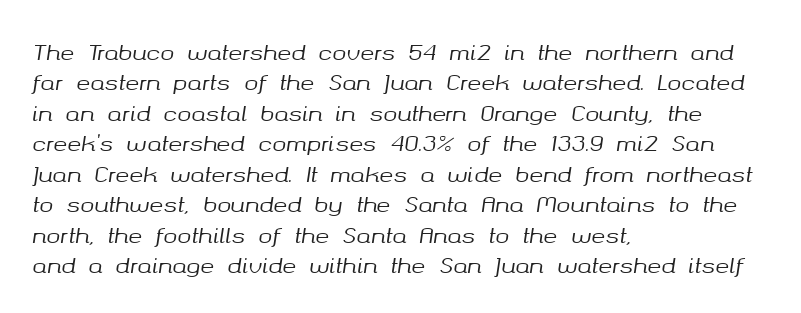
{"italic": "yes", "lean": "right", "slant_degrees": 8, "underline": "no", "align": "left", "line_spacing": "normal", "line_spacing_ratio": 1.45, "letter_spacing": "normal", "letter_spacing_em": 0.0, "glyph_px": 21}
